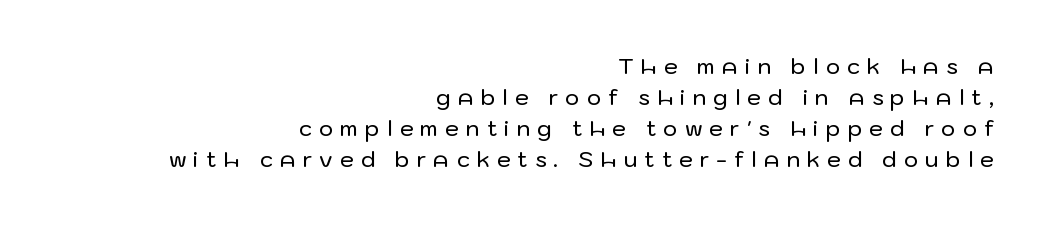
The image shows 22 px text type, upright; set right-aligned, normal line spacing (1.41x), unusually wide letter spacing (+0.32 em), not underlined.
